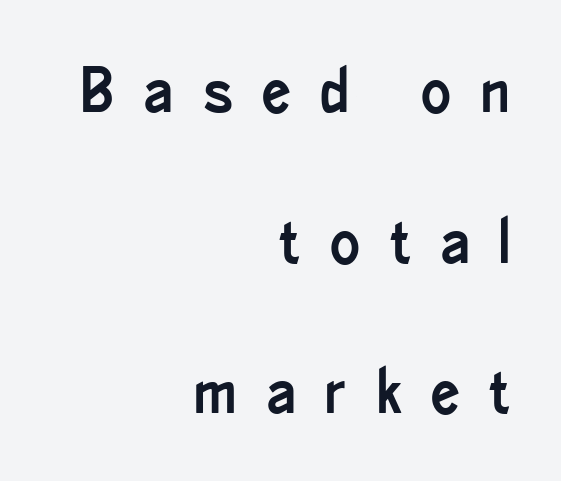
Q: Is the text italic (slanted)? A: No, it is upright.
Q: Is the typeface a serif or a sans-serif typeface? A: Sans-serif.
Q: Is the text underlined? A: No.
Q: How is the paragraph aligned? A: Right-aligned.
Q: Is the spacing between letters normal or unusually wide? A: Unusually wide.
Q: Is the spacing between lines tight, normal or loose? A: Loose.
Q: Width (condensed, normal, or wide)? A: Condensed.
Q: Stroke contrast? A: Low.
Q: x-height? A: Small.
Q: Monospaced? A: No.
